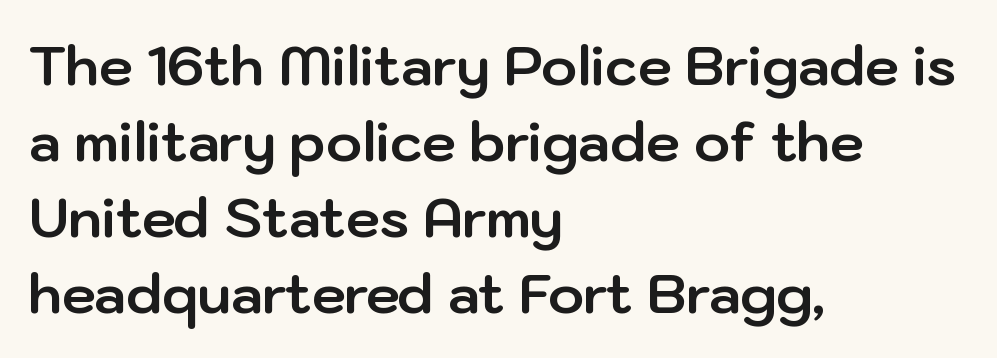
The image shows 54 px bold sans-serif type, upright; set left-aligned, normal line spacing (1.41x), normal letter spacing, not underlined; low stroke contrast and a medium x-height.
